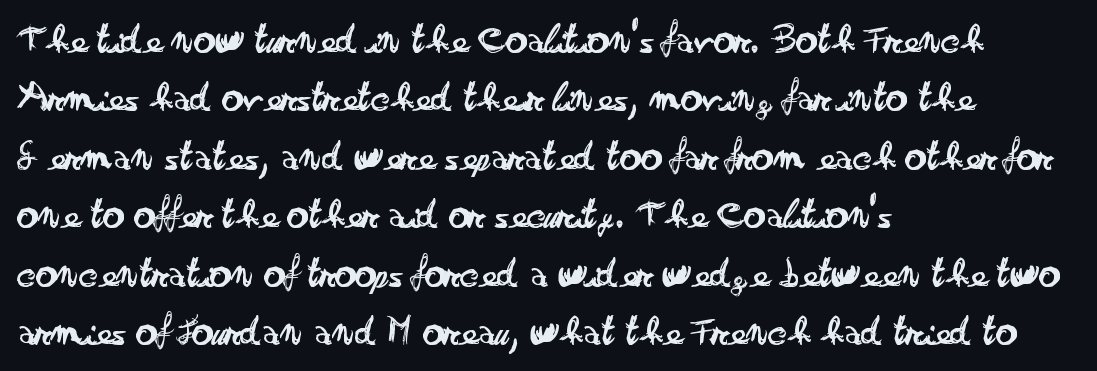
{"serif": "no", "italic": "no", "bold": "no", "weight": "regular", "width": "wide", "stroke_contrast": "low", "x_height": "small", "monospaced": "no", "underline": "no", "align": "left", "line_spacing": "normal", "line_spacing_ratio": 1.39, "letter_spacing": "normal", "letter_spacing_em": 0.0, "glyph_px": 42}
